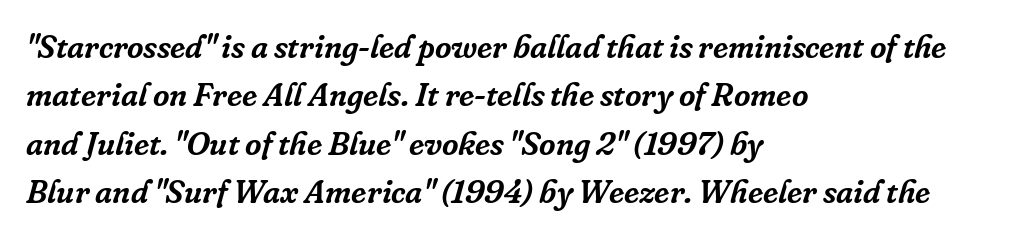
Q: Is the text italic (slanted)? A: Yes, it leans right by about 16 degrees.
Q: Is the typeface a serif or a sans-serif typeface? A: Serif.
Q: Is the text underlined? A: No.
Q: How is the paragraph aligned? A: Left-aligned.
Q: Is the spacing between letters normal or unusually wide? A: Normal.
Q: Is the spacing between lines tight, normal or loose? A: Normal.
Q: Width (condensed, normal, or wide)? A: Normal.
Q: Stroke contrast? A: Low.
Q: x-height? A: Medium.
Q: Monospaced? A: No.
